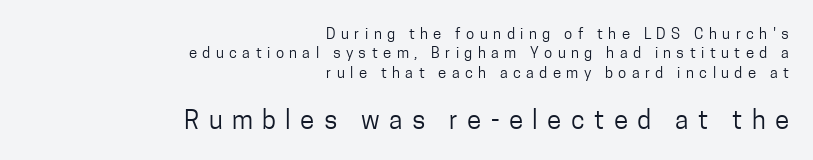
The image shows 26 px text type, upright; set right-aligned, normal line spacing (1.29x), unusually wide letter spacing (+0.36 em), not underlined; the second (bottom) block is 1.73x larger.
